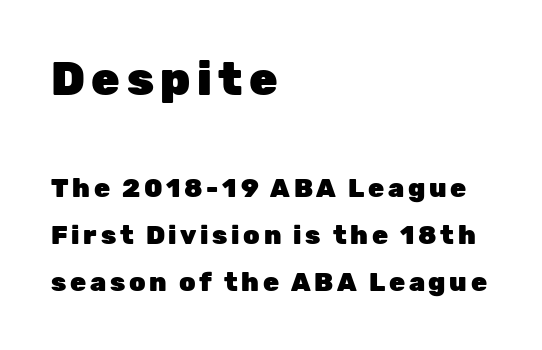
The passage is arranged the way most books set body copy — flush left. Does the bottom block carry the larger type? No, the top block does. The lettering holds an erect, upright posture throughout. The letters advance in unequal steps, a hallmark of proportional type.
